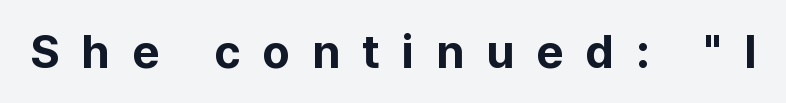
{"serif": "no", "italic": "no", "bold": "yes", "weight": "bold", "width": "normal", "stroke_contrast": "low", "x_height": "medium", "monospaced": "no", "underline": "no", "letter_spacing": "wide", "letter_spacing_em": 0.47, "glyph_px": 47}
